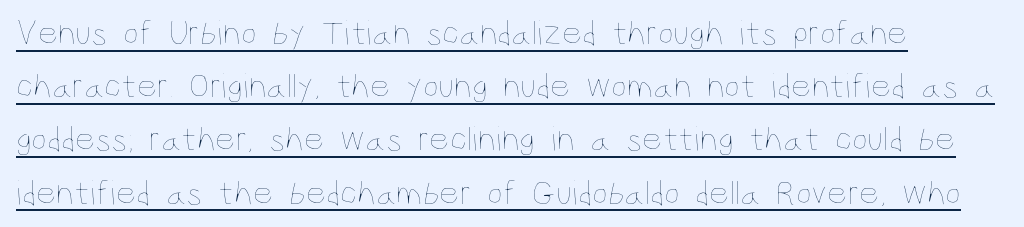
Q: Is the text bold? A: No.
Q: Is the text italic (slanted)? A: No, it is upright.
Q: Is the text underlined? A: Yes.
Q: How is the paragraph aligned? A: Left-aligned.
Q: Is the spacing between letters normal or unusually wide? A: Normal.
Q: Is the spacing between lines tight, normal or loose? A: Normal.
Q: Width (condensed, normal, or wide)? A: Condensed.
Q: Stroke contrast? A: Low.
Q: x-height? A: Large.
Q: Monospaced? A: No.
